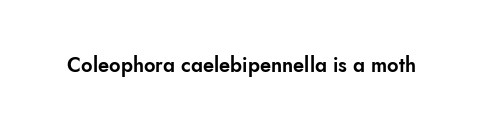
Q: Is the text italic (slanted)? A: No, it is upright.
Q: Is the text underlined? A: No.
Q: Is the spacing between letters normal or unusually wide? A: Normal.
